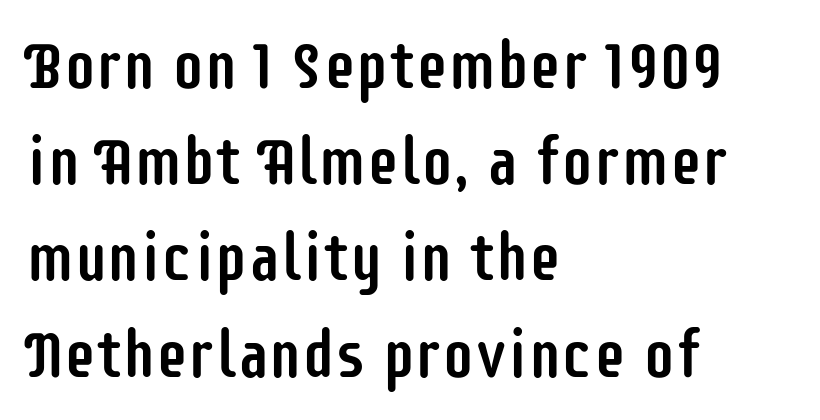
{"serif": "no", "italic": "no", "width": "condensed", "stroke_contrast": "low", "x_height": "large", "monospaced": "no", "underline": "no", "align": "left", "line_spacing": "normal", "line_spacing_ratio": 1.48, "letter_spacing": "normal", "letter_spacing_em": 0.0, "glyph_px": 65}
